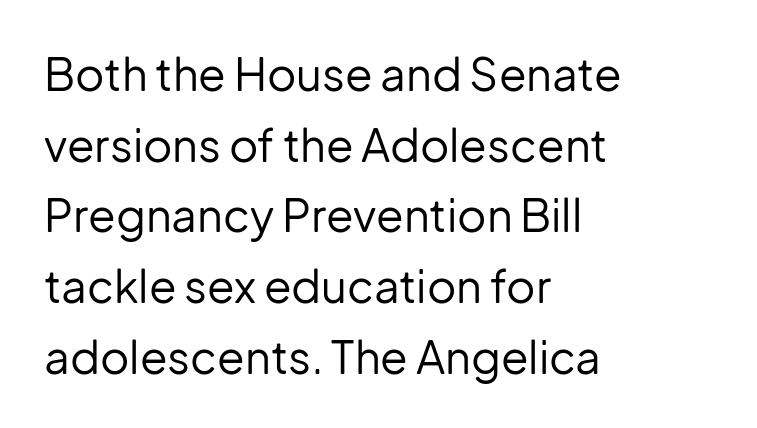
The image shows 45 px regular-weight sans-serif type, upright; set left-aligned, normal line spacing (1.57x), normal letter spacing, not underlined; low stroke contrast and a medium x-height.
